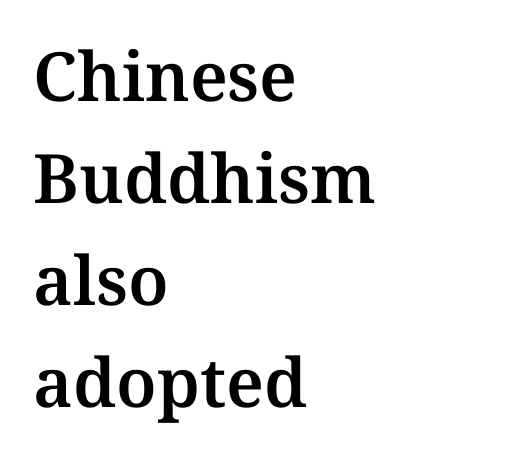
The image shows 68 px serif type, upright; set left-aligned, normal line spacing (1.5x), normal letter spacing, not underlined; medium stroke contrast and a medium x-height.
